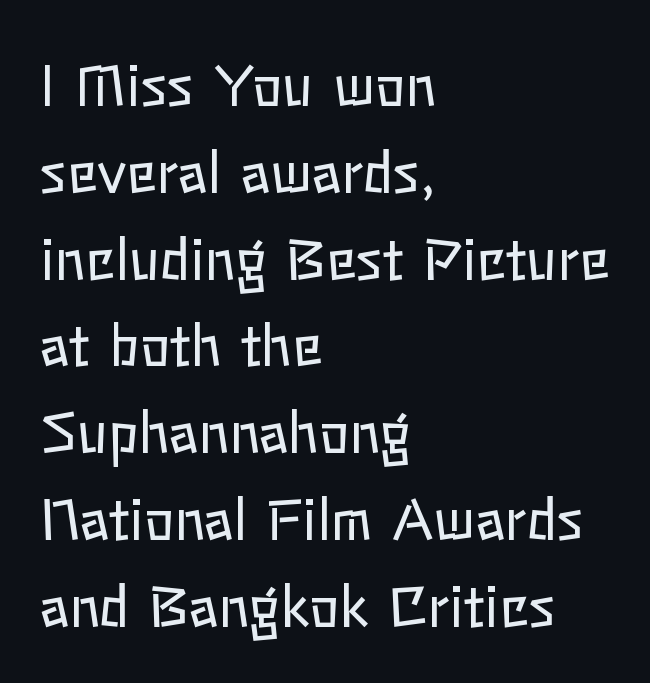
The image shows 56 px regular-weight type, upright; set left-aligned, normal line spacing (1.55x), normal letter spacing, not underlined; low stroke contrast and a medium x-height.
